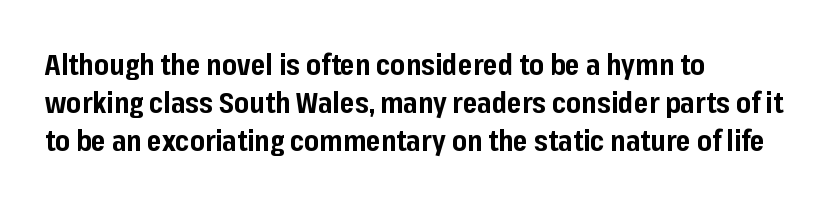
Line beginnings align vertically; line endings do not. You'd pick this weight for a headline — it's a proper bold. There is no visible air inserted between adjacent glyphs. Each row of text sits above clean, open space. The glyphs in this specimen are sans serif.
